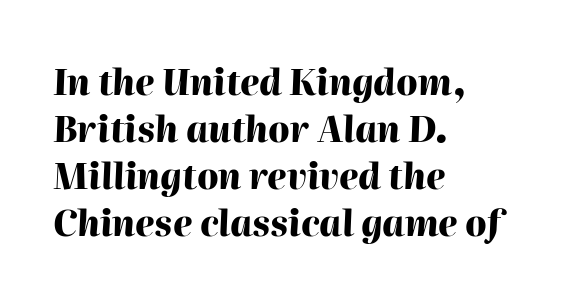
Q: Is the text bold? A: Yes.
Q: Is the text italic (slanted)? A: Yes, it leans right by about 2 degrees.
Q: Is the text underlined? A: No.
Q: How is the paragraph aligned? A: Left-aligned.
Q: Is the spacing between letters normal or unusually wide? A: Normal.
Q: Is the spacing between lines tight, normal or loose? A: Normal.
Q: Width (condensed, normal, or wide)? A: Normal.
Q: Stroke contrast? A: High.
Q: x-height? A: Medium.
Q: Monospaced? A: No.
